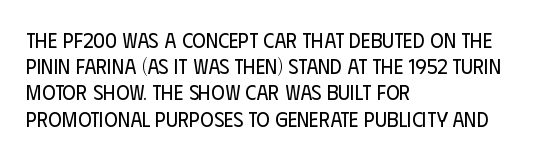
The image shows 21 px text type, upright; set left-aligned, normal line spacing (1.25x), normal letter spacing, not underlined.
